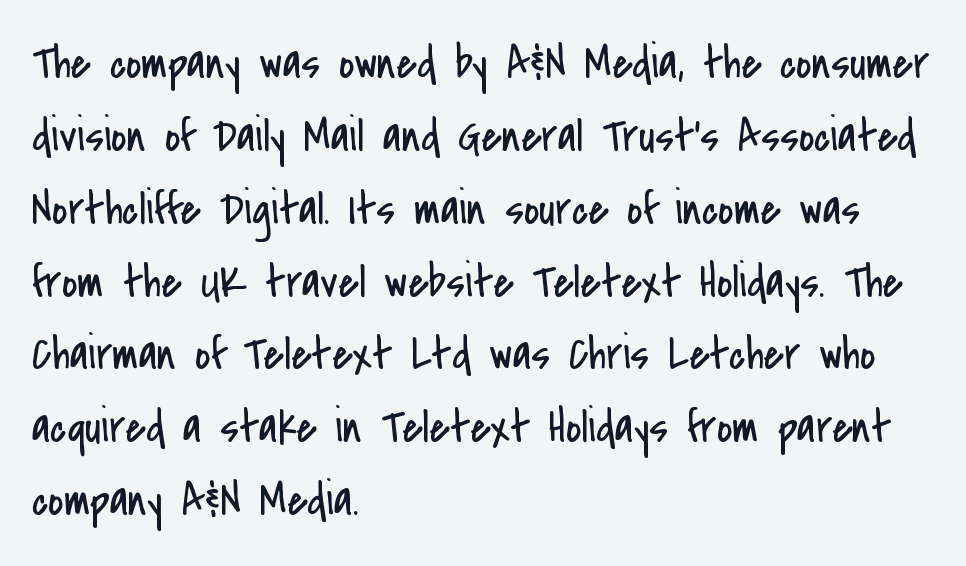
Every stem runs plumb, perpendicular to the baseline. The typesetter chose a ragged-right arrangement here. Nothing unusual about the tracking: characters are spaced as the font intends. Summary of weight: not heavy and not bold. Only glyphs here, with clear space below each row. Are there feet on the stems? There aren't — it's a sans.
